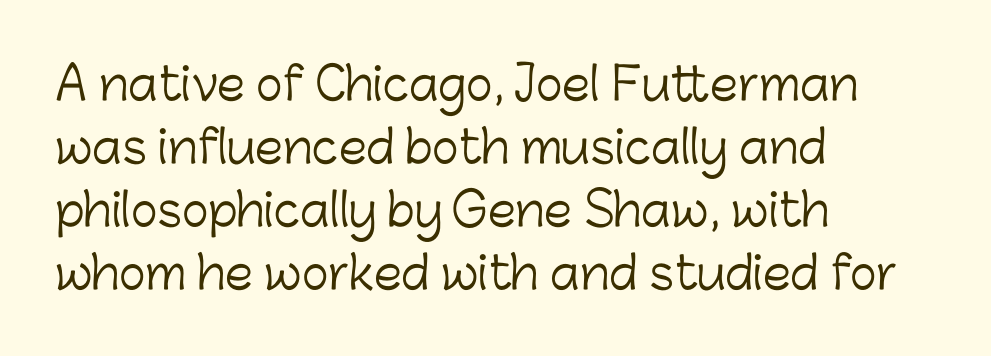
{"serif": "no", "italic": "no", "bold": "no", "weight": "light", "width": "normal", "stroke_contrast": "low", "x_height": "medium", "monospaced": "no", "underline": "no", "align": "left", "line_spacing": "normal", "line_spacing_ratio": 1.4, "letter_spacing": "normal", "letter_spacing_em": 0.0, "glyph_px": 45}
